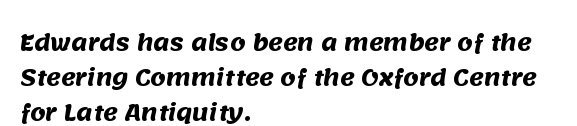
{"bold": "yes", "underline": "no", "align": "left", "line_spacing": "normal", "line_spacing_ratio": 1.59, "letter_spacing": "normal", "letter_spacing_em": 0.0, "glyph_px": 22}
